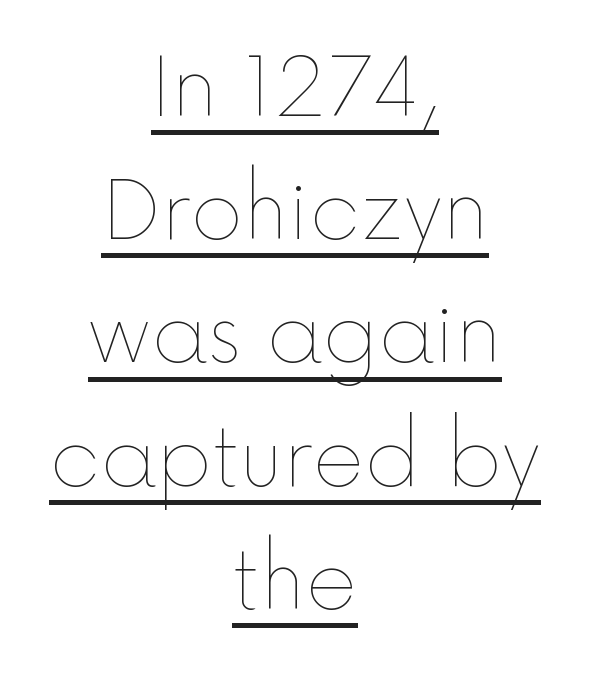
The image shows 80 px thin type, upright; set centered, normal line spacing (1.54x), normal letter spacing, underlined; a medium x-height.
